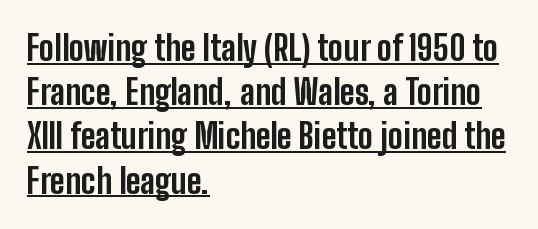
Q: Is the text bold? A: Yes.
Q: Is the text italic (slanted)? A: No, it is upright.
Q: Is the typeface a serif or a sans-serif typeface? A: Sans-serif.
Q: Is the text underlined? A: Yes.
Q: How is the paragraph aligned? A: Left-aligned.
Q: Is the spacing between letters normal or unusually wide? A: Normal.
Q: Is the spacing between lines tight, normal or loose? A: Normal.
Q: Width (condensed, normal, or wide)? A: Condensed.
Q: Stroke contrast? A: Low.
Q: x-height? A: Medium.
Q: Monospaced? A: No.
